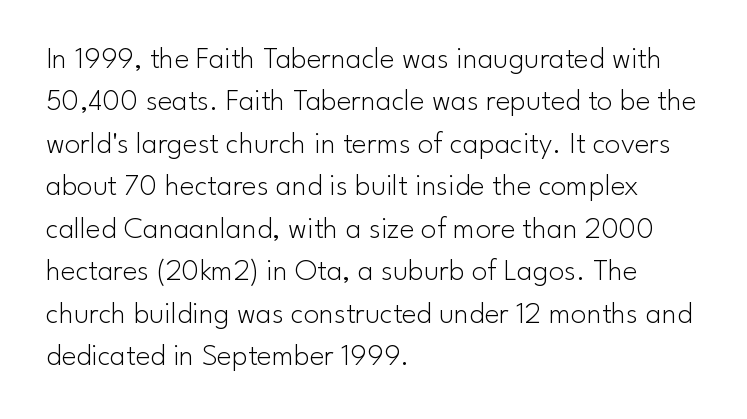
Q: Is the text bold? A: No.
Q: Is the text italic (slanted)? A: No, it is upright.
Q: Is the typeface a serif or a sans-serif typeface? A: Sans-serif.
Q: Is the text underlined? A: No.
Q: How is the paragraph aligned? A: Left-aligned.
Q: Is the spacing between letters normal or unusually wide? A: Normal.
Q: Is the spacing between lines tight, normal or loose? A: Normal.
Q: Width (condensed, normal, or wide)? A: Normal.
Q: Stroke contrast? A: Low.
Q: x-height? A: Small.
Q: Monospaced? A: No.
